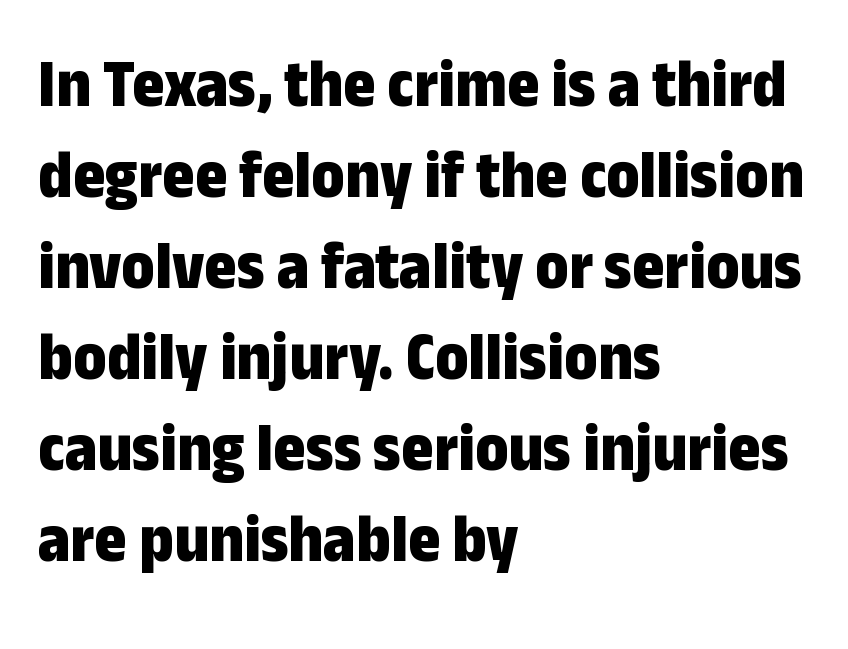
A typesetter would call this zero additional tracking. Plain, unruled lines of type. The rag falls on the right side of this text block. Rendered with straight, roman letterforms. The font is running at its bold setting. Looks like regular typesetting: each glyph gets only the width it needs.
